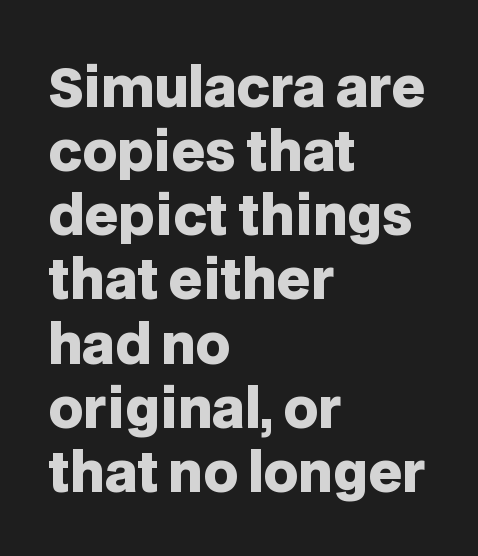
This sample has the flowing, uneven cadence of proportional lettering. Type without underlining. Nope, no serifs anywhere on these letters. The lettering holds an erect, upright posture throughout. This rendering uses left alignment, leaving the right contour irregular. Letter spacing: default.
